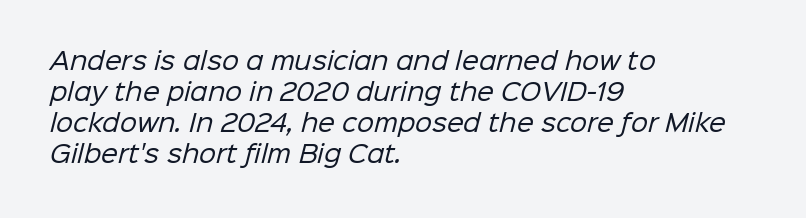
Descenders hang freely into open space. Weight: regular or lighter. One glance says typical: line gaps are just what's usual. You could call the tracking neutral — neither tight nor loose. If you drew a ruler down the left edge, every line would touch it.
